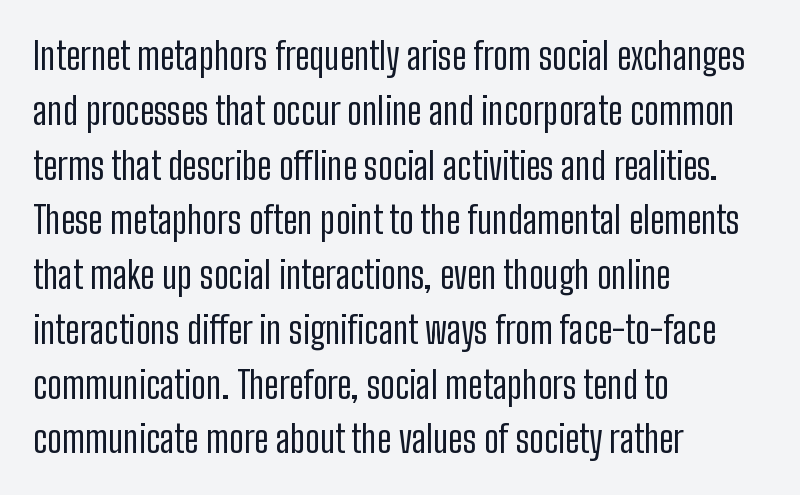
The font sits on the lighter half of the weight spectrum, regular included. The typesetter chose a ragged-right arrangement here. Evenly set lines give the paragraph a standard silhouette. This sample has the flowing, uneven cadence of proportional lettering.
